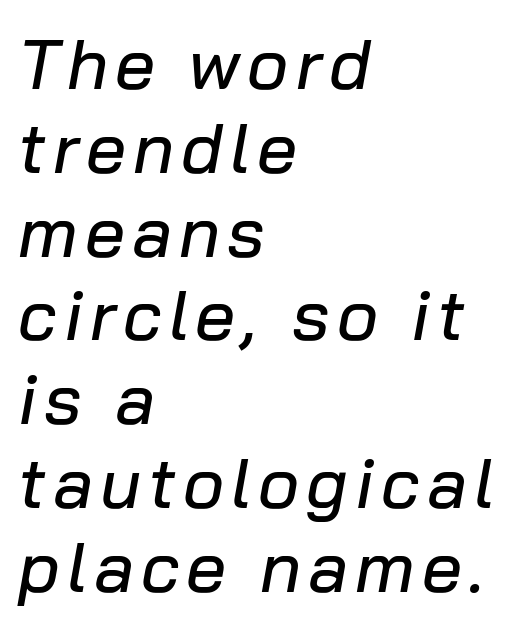
{"italic": "yes", "lean": "right", "slant_degrees": 10, "width": "normal", "stroke_contrast": "low", "x_height": "medium", "monospaced": "no", "underline": "no", "align": "left", "line_spacing_ratio": 1.18, "glyph_px": 71}
